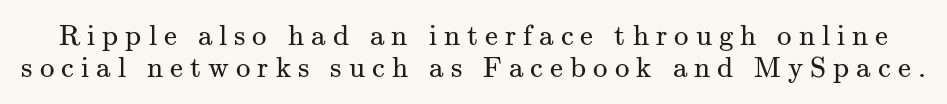
{"serif": "yes", "italic": "no", "bold": "no", "weight": "regular", "width": "normal", "stroke_contrast": "medium", "x_height": "small", "monospaced": "no", "underline": "no", "line_spacing": "tight", "line_spacing_ratio": 1.12, "letter_spacing": "wide", "letter_spacing_em": 0.24, "glyph_px": 29}
